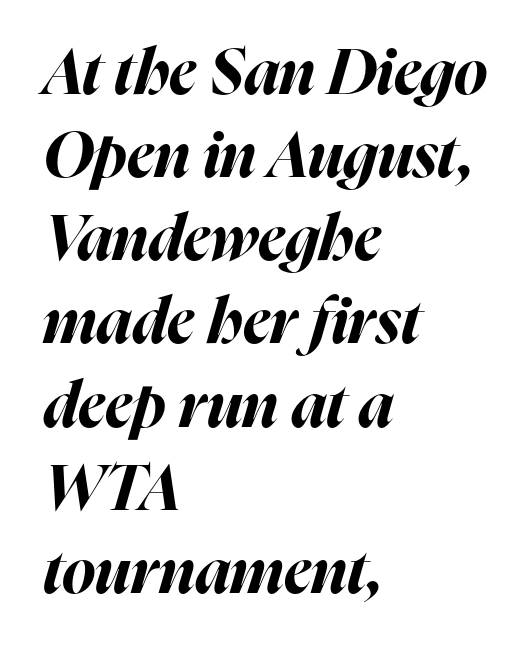
If you measured baseline to baseline, you'd find a middling distance. Alignment: flush left. These lines keep a tight, regular rhythm from letter to letter. The strip under each line holds only bare page.
